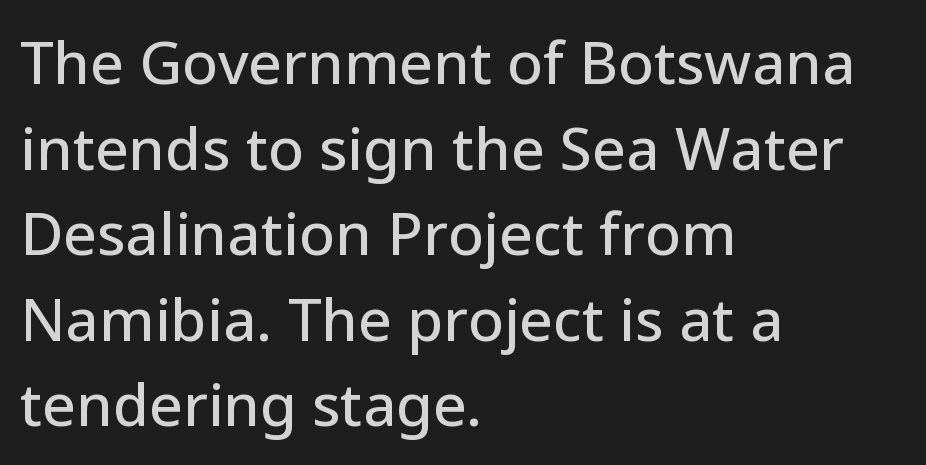
Q: Is the text italic (slanted)? A: No, it is upright.
Q: Is the typeface a serif or a sans-serif typeface? A: Sans-serif.
Q: Is the text underlined? A: No.
Q: How is the paragraph aligned? A: Left-aligned.
Q: Is the spacing between letters normal or unusually wide? A: Normal.
Q: Is the spacing between lines tight, normal or loose? A: Normal.
Q: Width (condensed, normal, or wide)? A: Normal.
Q: Stroke contrast? A: Low.
Q: x-height? A: Medium.
Q: Monospaced? A: No.
